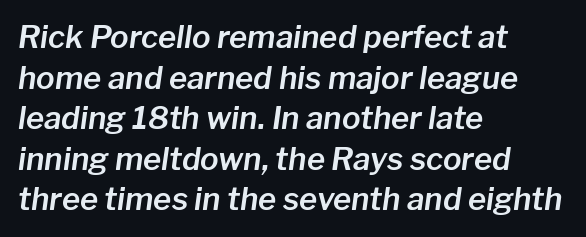
{"italic": "yes", "lean": "right", "slant_degrees": 8, "width": "normal", "stroke_contrast": "low", "x_height": "medium", "monospaced": "no", "underline": "no", "align": "left", "line_spacing": "normal", "line_spacing_ratio": 1.31, "letter_spacing": "normal", "letter_spacing_em": 0.0, "glyph_px": 31}
